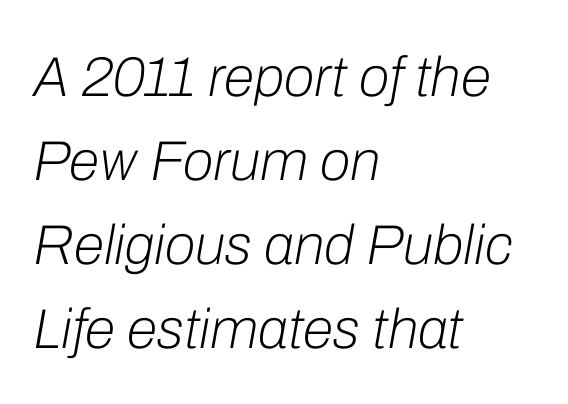
The letters advance in unequal steps, a hallmark of proportional type. Look at the tracking — it's just the regular setting, nothing added. The strip under each line holds only bare page. Stroke thickness stays within the range of a standard reading face or lighter.
